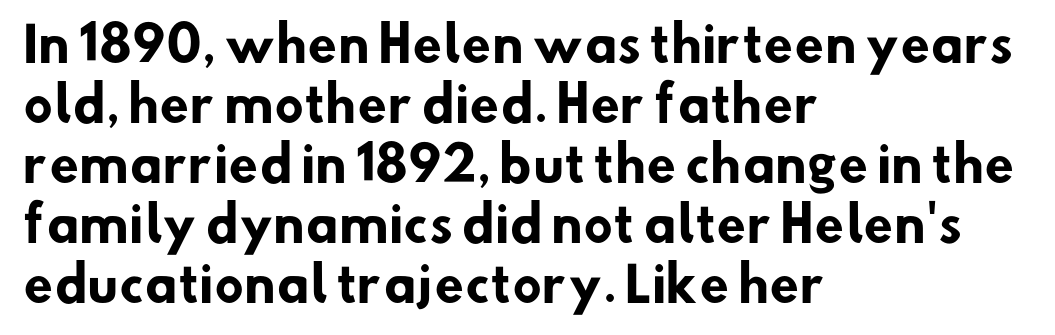
{"serif": "no", "bold": "yes", "weight": "heavy", "width": "normal", "stroke_contrast": "low", "x_height": "small", "monospaced": "no", "underline": "no", "align": "left", "line_spacing": "normal", "line_spacing_ratio": 1.25, "letter_spacing": "normal", "letter_spacing_em": 0.0, "glyph_px": 48}
